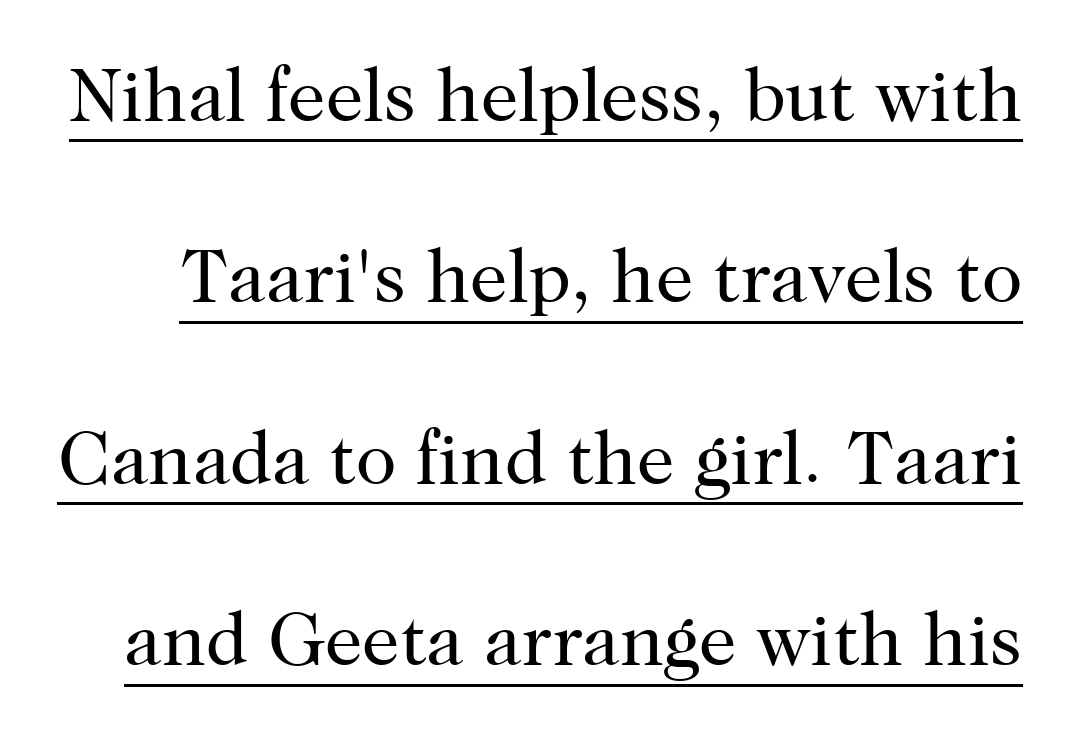
Q: Is the text bold? A: No.
Q: Is the text italic (slanted)? A: No, it is upright.
Q: Is the typeface a serif or a sans-serif typeface? A: Serif.
Q: Is the text underlined? A: Yes.
Q: Is the spacing between letters normal or unusually wide? A: Normal.
Q: Is the spacing between lines tight, normal or loose? A: Loose.
Q: Width (condensed, normal, or wide)? A: Normal.
Q: Stroke contrast? A: High.
Q: x-height? A: Medium.
Q: Monospaced? A: No.
